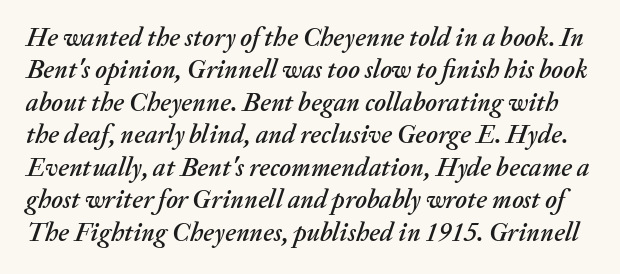
The rows are spaced the way most documents space them. These lines were composed using italics. Check under the words: just untouched page. Glyph-to-glyph distance matches everyday printed text.
